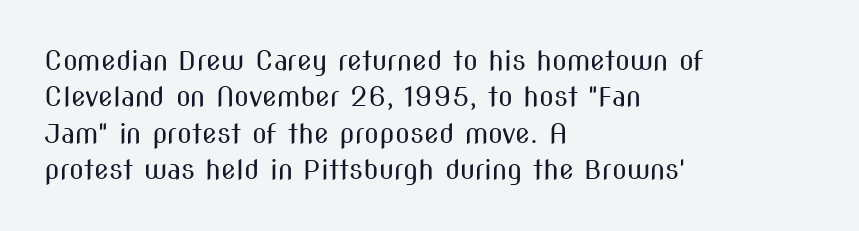
Upright lettering throughout. Reading down the column, the eye jumps a familiar distance to each next line. The typesetting does not lean heavy: it is not bold. Horizontal alignment here is leftward, the default for most running prose. The space directly below the letters is spotless. Glyph-to-glyph distance matches everyday printed text.
